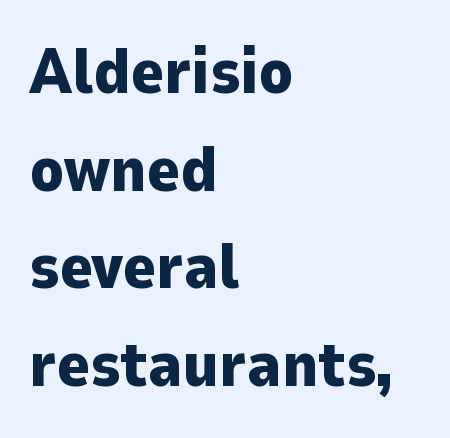
Tall strokes in this sample are plumb rather than angled. Think of a printed novel: that variable character pitch is what you see here. Classification — sans serif. Bare-footed words on every line.
